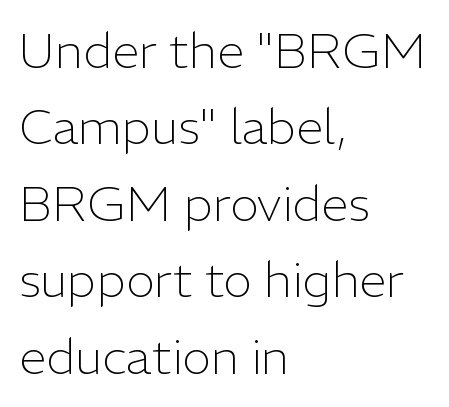
The image shows 49 px light sans-serif type, upright; set left-aligned, normal line spacing (1.56x), normal letter spacing, not underlined; low stroke contrast and a medium x-height.
